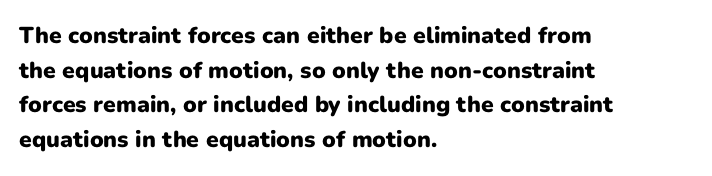
{"italic": "no", "bold": "yes", "underline": "no", "align": "left", "line_spacing": "normal", "line_spacing_ratio": 1.51, "letter_spacing": "normal", "letter_spacing_em": 0.0, "glyph_px": 23}
